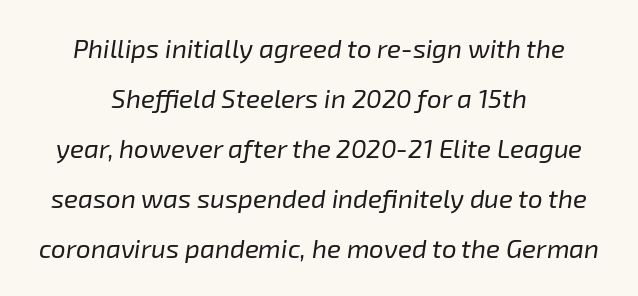
The image shows 26 px text type, italic (leaning right); set centered, loose line spacing (1.92x), normal letter spacing, not underlined.
